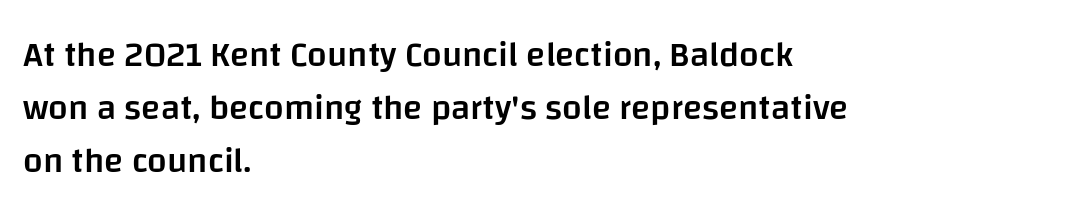
The image shows 35 px semibold sans-serif type, upright; set left-aligned, normal line spacing (1.51x), normal letter spacing, not underlined; low stroke contrast and a large x-height.
